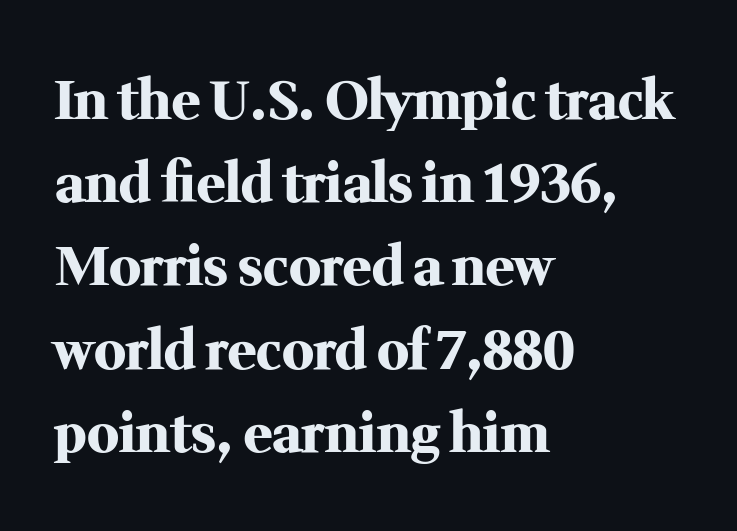
Q: Is the text bold? A: Yes.
Q: Is the text italic (slanted)? A: No, it is upright.
Q: Is the typeface a serif or a sans-serif typeface? A: Serif.
Q: Is the text underlined? A: No.
Q: How is the paragraph aligned? A: Left-aligned.
Q: Is the spacing between letters normal or unusually wide? A: Normal.
Q: Is the spacing between lines tight, normal or loose? A: Normal.
Q: Width (condensed, normal, or wide)? A: Normal.
Q: Stroke contrast? A: Medium.
Q: x-height? A: Medium.
Q: Monospaced? A: No.
